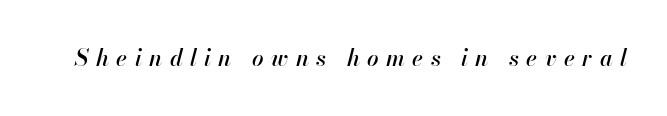
The text carries the slant typical of an italic or oblique font. The strip under each line holds only bare page. Spacing between characters has been opened up far beyond the box default.
